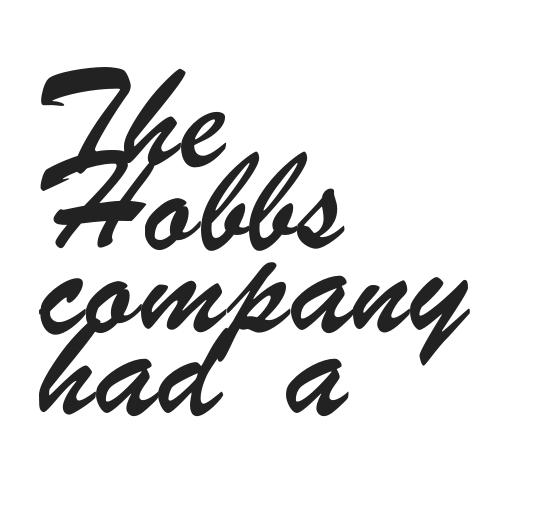
{"serif": "no", "width": "condensed", "stroke_contrast": "low", "x_height": "small", "monospaced": "no", "underline": "no", "align": "left", "line_spacing": "normal", "line_spacing_ratio": 1.34, "letter_spacing": "normal", "letter_spacing_em": 0.0, "glyph_px": 62}
